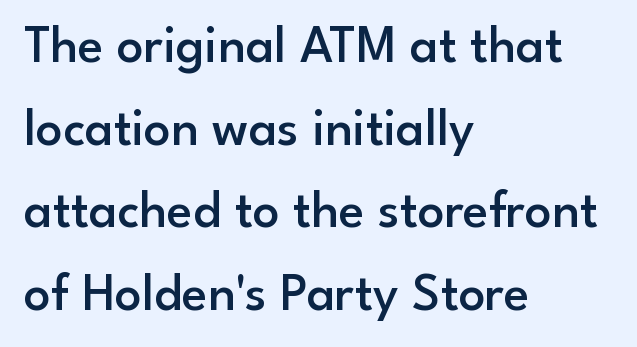
You can tell from the bare stems that sans-serif type was used. As a designer I'd log this as weight 600, semibold. You could call the tracking neutral — neither tight nor loose. A student would call this left alignment; a typographer would say flush left, rag right.
